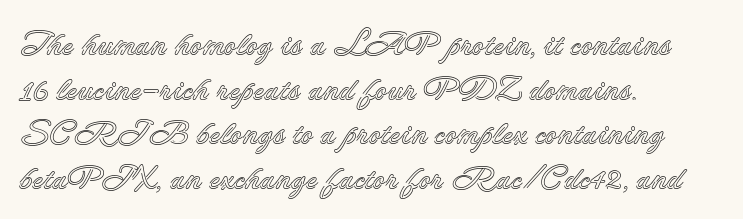
{"width": "normal", "x_height": "small", "monospaced": "no", "underline": "no", "align": "left", "line_spacing": "normal", "line_spacing_ratio": 1.35, "letter_spacing": "normal", "letter_spacing_em": 0.0, "glyph_px": 33}
